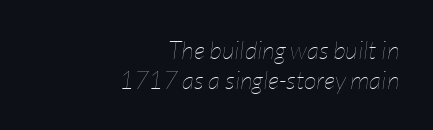
{"italic": "yes", "lean": "right", "slant_degrees": 7, "bold": "no", "underline": "no", "align": "right", "line_spacing_ratio": 1.22, "letter_spacing": "normal", "letter_spacing_em": 0.0, "glyph_px": 25}
